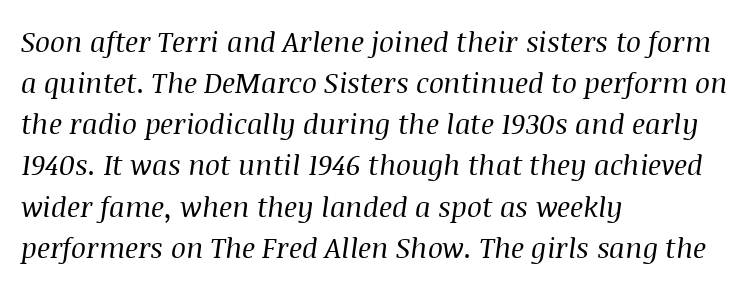
{"serif": "yes", "italic": "yes", "lean": "right", "slant_degrees": 8, "bold": "no", "weight": "regular", "width": "normal", "stroke_contrast": "medium", "x_height": "large", "monospaced": "no", "underline": "no", "align": "left", "line_spacing": "normal", "line_spacing_ratio": 1.47, "letter_spacing": "normal", "letter_spacing_em": 0.0, "glyph_px": 28}
